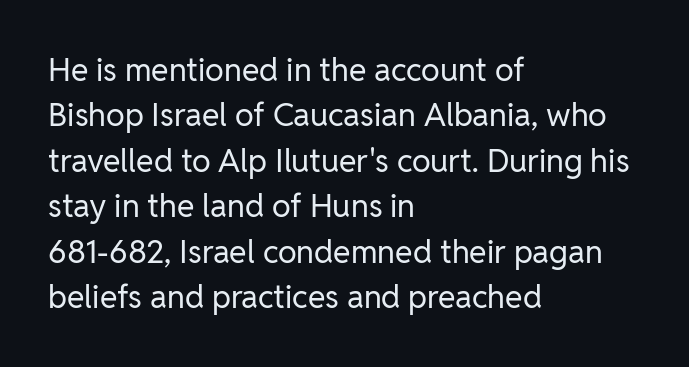
The image shows 32 px regular-weight sans-serif type, upright; set left-aligned, normal line spacing (1.42x), normal letter spacing, not underlined; low stroke contrast and a medium x-height.
